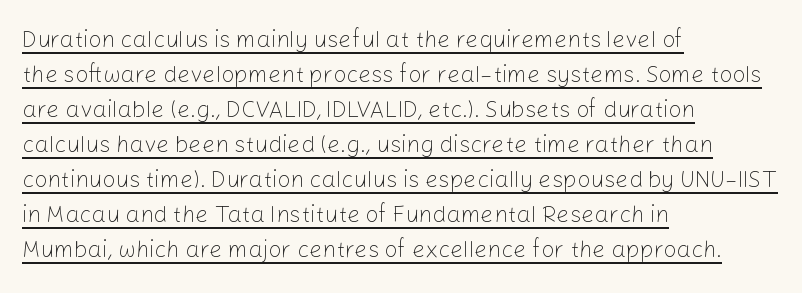
The image shows 23 px text type, upright; set left-aligned, normal line spacing (1.52x), normal letter spacing, underlined.
